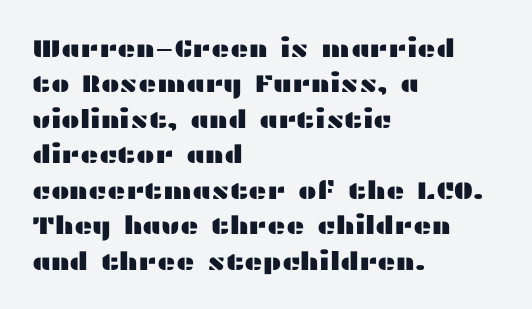
The image shows 25 px text type, upright; set left-aligned, normal line spacing (1.42x), normal letter spacing, not underlined.
